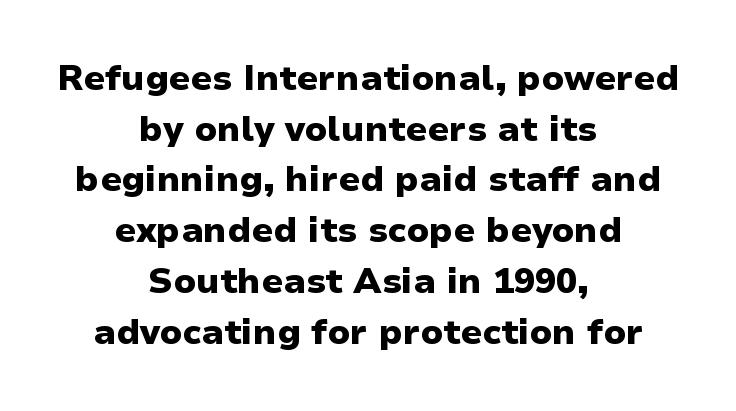
{"serif": "no", "italic": "no", "bold": "yes", "weight": "heavy", "width": "normal", "stroke_contrast": "low", "x_height": "medium", "monospaced": "no", "underline": "no", "align": "center", "line_spacing": "normal", "line_spacing_ratio": 1.45, "letter_spacing": "normal", "letter_spacing_em": 0.0, "glyph_px": 35}
